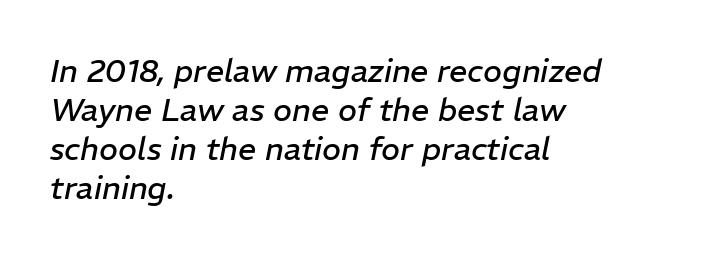
The image shows 32 px regular-weight type, italic (leaning right); set left-aligned, line spacing 1.22x, normal letter spacing, not underlined; low stroke contrast and a medium x-height.
